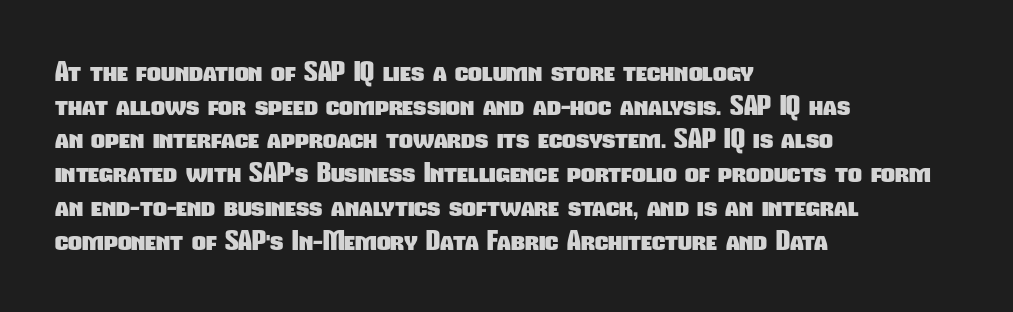
The strokes are fattened all the way to bold. The glyphs are unaccompanied by any horizontal stroke below them. Teacher's note: observe the even left margin — that is flush-left alignment. Does extra space separate the letters? No, they use regular spacing. Honestly, the row spacing looks completely unremarkable.
